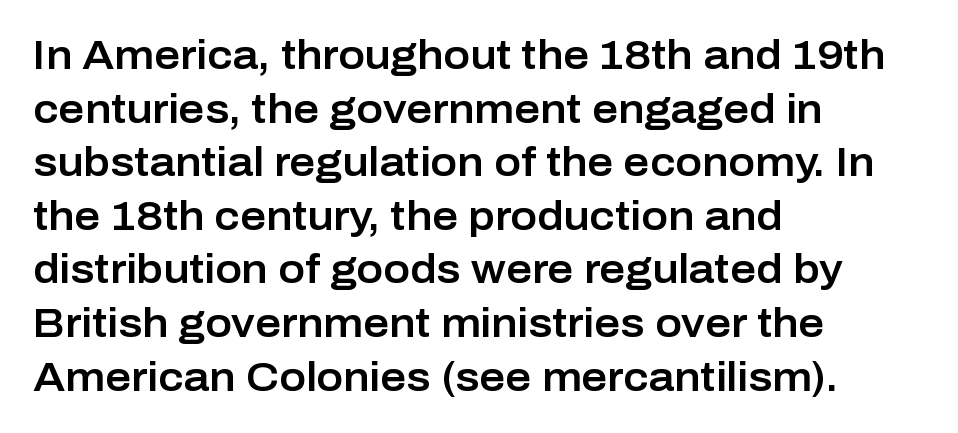
Whoever set this chose a conventional vertical rhythm. A typesetter would mark this as roman, not italic. Anything drawn beneath the words? Only blank space. Grotesque or geometric, the face here clearly has no serifs.
